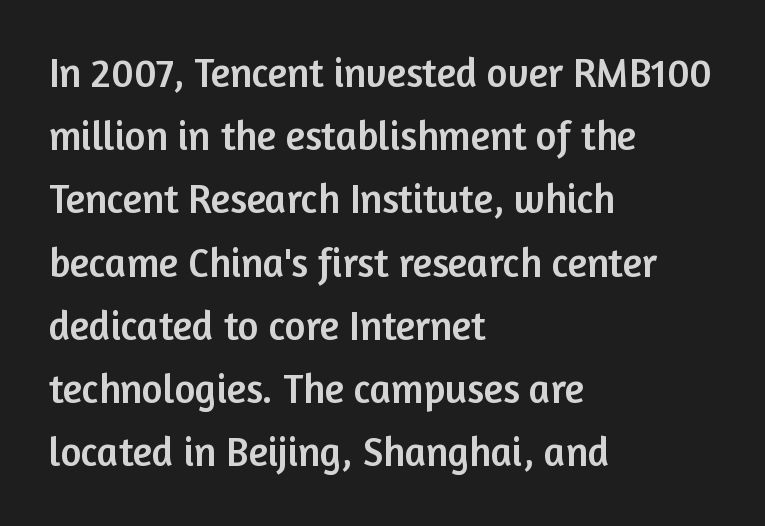
Vertically, the passage feels balanced, rows spaced as you'd expect. Ordinary non-slanted type is in use. Nobody drew a line under any word here. The rendering keeps characters at their native spacing. Line beginnings align vertically; line endings do not.
